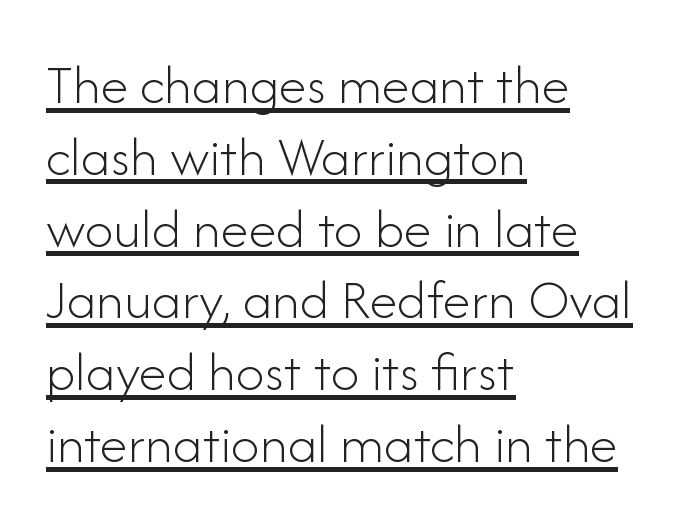
Q: Is the text bold? A: No.
Q: Is the text italic (slanted)? A: No, it is upright.
Q: Is the typeface a serif or a sans-serif typeface? A: Sans-serif.
Q: Is the text underlined? A: Yes.
Q: How is the paragraph aligned? A: Left-aligned.
Q: Is the spacing between letters normal or unusually wide? A: Normal.
Q: Is the spacing between lines tight, normal or loose? A: Normal.
Q: Width (condensed, normal, or wide)? A: Normal.
Q: Stroke contrast? A: Low.
Q: x-height? A: Small.
Q: Monospaced? A: No.
